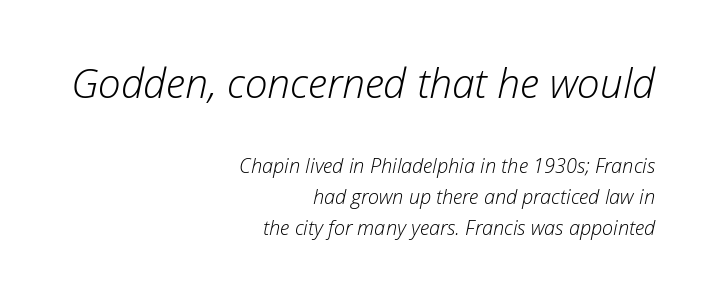
This reads as an unemphasized weight, regular at the heaviest. The letterforms sit shoulder to shoulder at normal distance. Descenders hang freely into open space. The text carries the slant typical of an italic or oblique font. Leftover space on each line is placed entirely before the opening word. Spacing verdict: proportional, widths tailored to each character.
